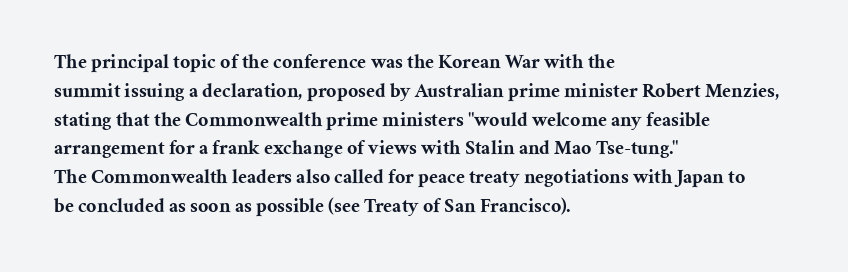
{"italic": "no", "bold": "yes", "underline": "no", "align": "left", "line_spacing": "normal", "line_spacing_ratio": 1.44, "letter_spacing": "normal", "letter_spacing_em": 0.0, "glyph_px": 20}
